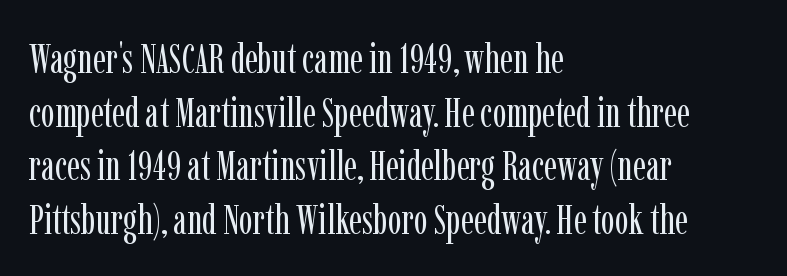
Examine the stroke ends and you'll spot serifs. The lettering stays uniformly vertical, giving the passage a roman look. Reading down the block, your eye returns to a fixed left position each line. Students, note that the glyphs here touch the page at normal intervals. The weight tops out at a normal text grade.
